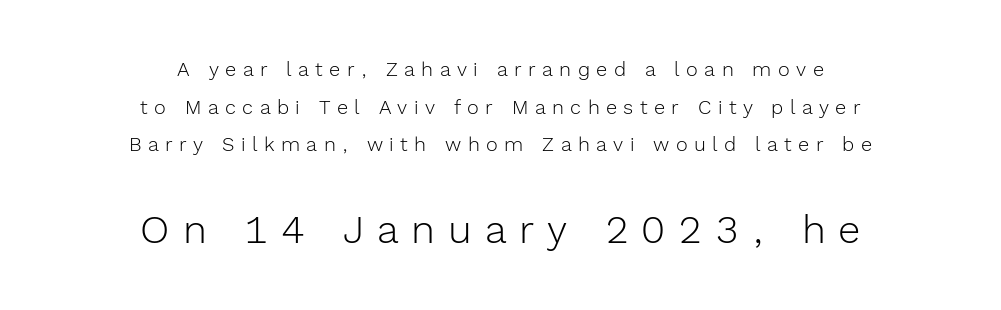
{"serif": "no", "italic": "no", "bold": "no", "weight": "light", "width": "normal", "x_height": "medium", "monospaced": "no", "underline": "no", "align": "center", "line_spacing_ratio": 1.88, "letter_spacing": "wide", "letter_spacing_em": 0.32, "larger_block": "second", "size_ratio": 2.0, "glyph_px": 40}
